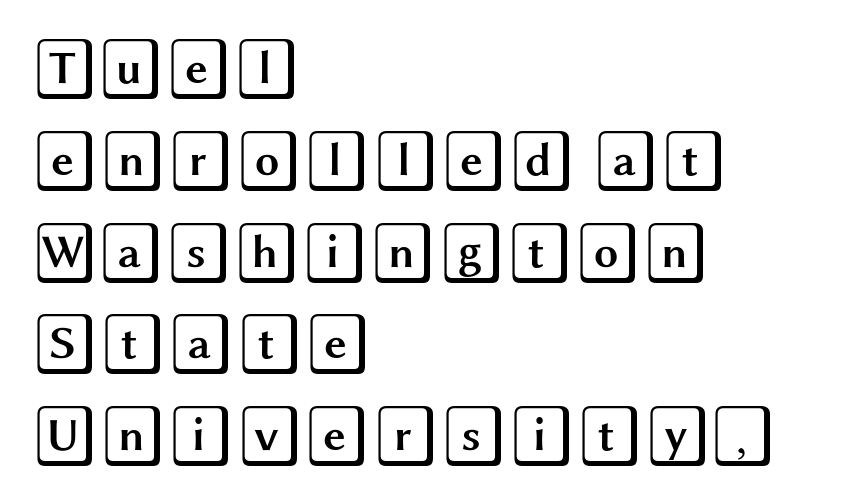
The image shows 62 px wide type, upright; set left-aligned, normal line spacing (1.48x), normal letter spacing, not underlined; a large x-height.
